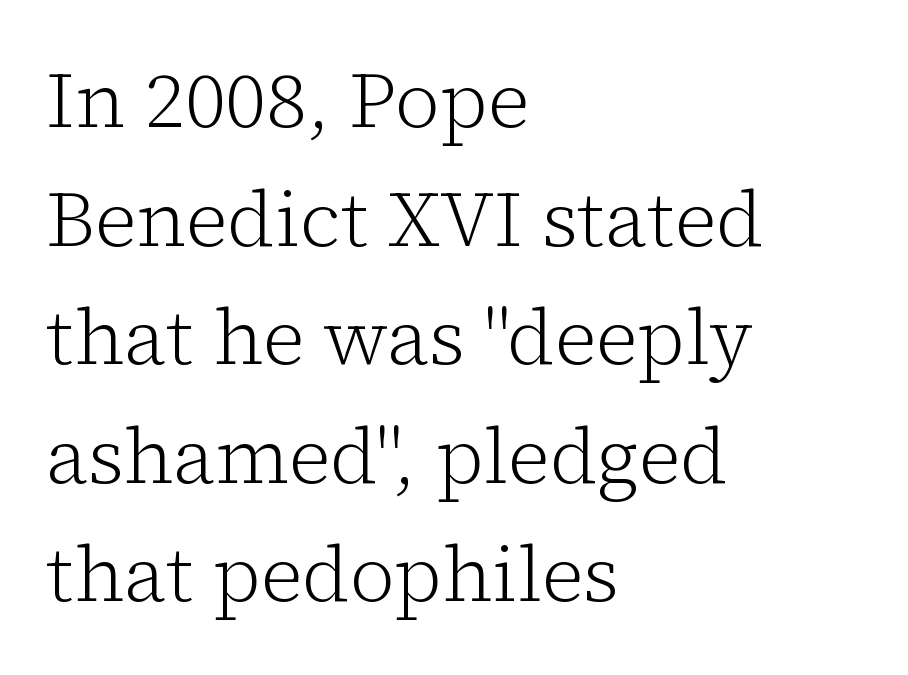
Q: Is the text bold? A: No.
Q: Is the text italic (slanted)? A: No, it is upright.
Q: Is the typeface a serif or a sans-serif typeface? A: Serif.
Q: Is the text underlined? A: No.
Q: How is the paragraph aligned? A: Left-aligned.
Q: Is the spacing between letters normal or unusually wide? A: Normal.
Q: Is the spacing between lines tight, normal or loose? A: Normal.
Q: Width (condensed, normal, or wide)? A: Normal.
Q: Stroke contrast? A: Low.
Q: x-height? A: Medium.
Q: Monospaced? A: No.
